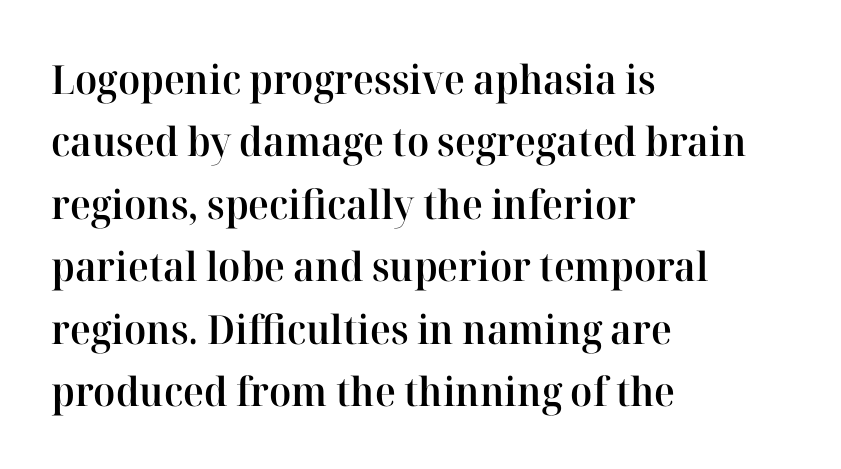
{"serif": "yes", "italic": "no", "bold": "semi", "weight": "semibold", "width": "normal", "stroke_contrast": "high", "x_height": "medium", "monospaced": "no", "underline": "no", "align": "left", "line_spacing": "normal", "line_spacing_ratio": 1.56, "letter_spacing": "normal", "letter_spacing_em": 0.0, "glyph_px": 40}
